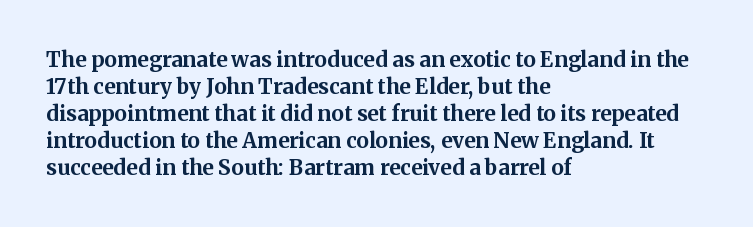
Which margin do the lines hug? The left one — the right edge is uneven. The foot of each line stays bare and open. Strokes here are thick enough to call this a true bold. Does the lettering tilt? It doesn't — this is upright. You could call the tracking neutral — neither tight nor loose. Interline gaps are of average width in this sample.
